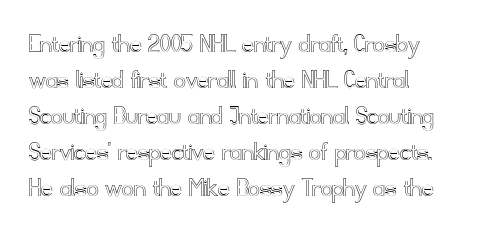
{"italic": "no", "width": "normal", "x_height": "small", "monospaced": "no", "underline": "no", "align": "left", "line_spacing": "normal", "line_spacing_ratio": 1.29, "letter_spacing": "normal", "letter_spacing_em": 0.0, "glyph_px": 28}
